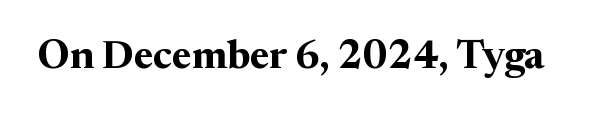
Q: Is the text bold? A: Yes.
Q: Is the text italic (slanted)? A: No, it is upright.
Q: Is the typeface a serif or a sans-serif typeface? A: Serif.
Q: Is the text underlined? A: No.
Q: Is the spacing between letters normal or unusually wide? A: Normal.
Q: Width (condensed, normal, or wide)? A: Normal.
Q: Stroke contrast? A: Medium.
Q: x-height? A: Medium.
Q: Monospaced? A: No.
